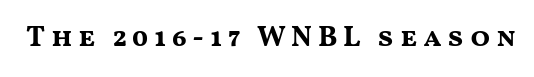
The image shows 29 px bold, wide sans-serif type, upright; set not underlined; medium stroke contrast and a medium x-height.
